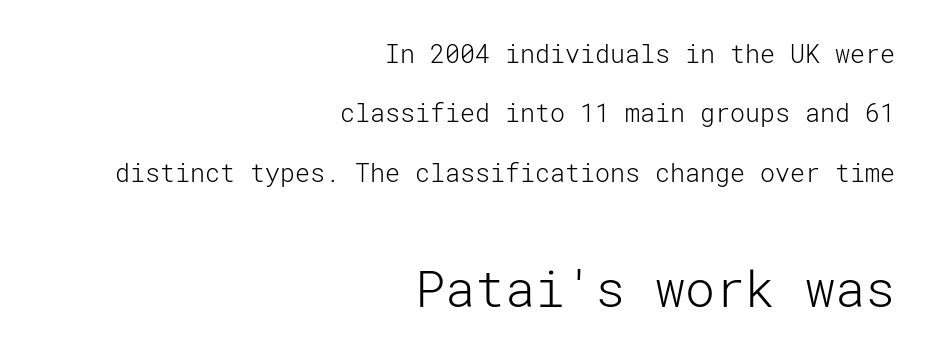
{"serif": "no", "italic": "no", "bold": "no", "weight": "light", "width": "normal", "stroke_contrast": "low", "x_height": "medium", "underline": "no", "align": "right", "line_spacing": "loose", "line_spacing_ratio": 2.38, "letter_spacing": "normal", "letter_spacing_em": 0.0, "larger_block": "second", "size_ratio": 2.0, "glyph_px": 50}
